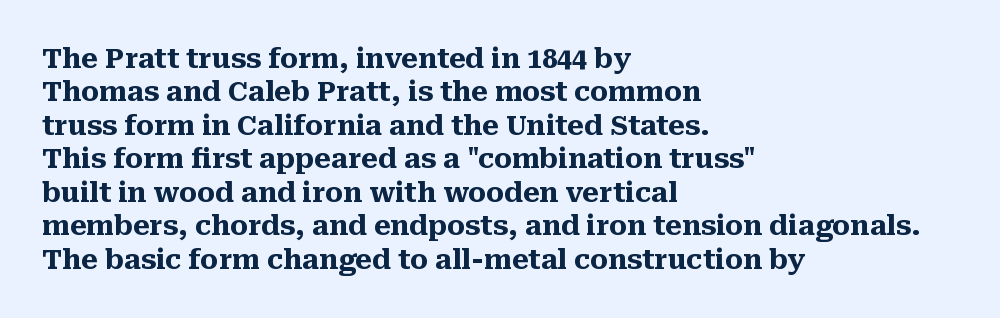
The image shows 27 px bold type, upright; set left-aligned, line spacing 1.24x, normal letter spacing, not underlined.
